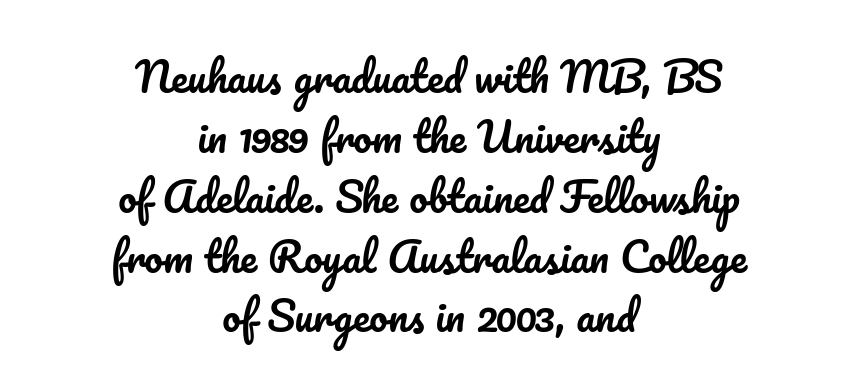
Q: Is the text italic (slanted)? A: Yes.
Q: Is the text underlined? A: No.
Q: How is the paragraph aligned? A: Centered.
Q: Is the spacing between letters normal or unusually wide? A: Normal.
Q: Is the spacing between lines tight, normal or loose? A: Normal.
Q: Width (condensed, normal, or wide)? A: Normal.
Q: Stroke contrast? A: Low.
Q: x-height? A: Small.
Q: Monospaced? A: No.
